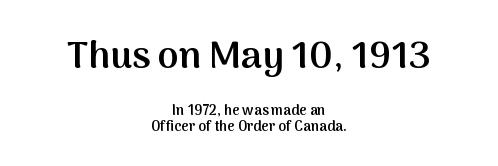
Q: Is the text bold? A: Semi-bold.
Q: Is the text italic (slanted)? A: No, it is upright.
Q: Is the typeface a serif or a sans-serif typeface? A: Sans-serif.
Q: Is the text underlined? A: No.
Q: How is the paragraph aligned? A: Centered.
Q: Is the spacing between letters normal or unusually wide? A: Normal.
Q: Is the spacing between lines tight, normal or loose? A: Tight.
Q: Which block of text is set in a larger size, the first (top) or the second (bottom)? A: The first (top) one.
Q: Width (condensed, normal, or wide)? A: Normal.
Q: Stroke contrast? A: Medium.
Q: x-height? A: Medium.
Q: Monospaced? A: No.
